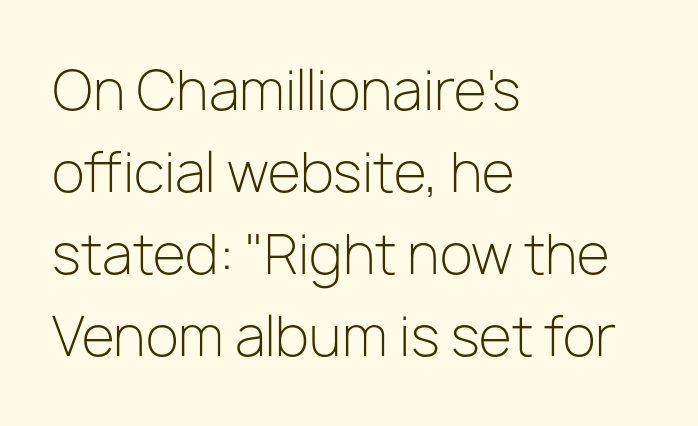
Q: Is the text bold? A: No.
Q: Is the text italic (slanted)? A: No, it is upright.
Q: Is the typeface a serif or a sans-serif typeface? A: Sans-serif.
Q: Is the text underlined? A: No.
Q: How is the paragraph aligned? A: Left-aligned.
Q: Is the spacing between letters normal or unusually wide? A: Normal.
Q: Is the spacing between lines tight, normal or loose? A: Normal.
Q: Width (condensed, normal, or wide)? A: Normal.
Q: Stroke contrast? A: Low.
Q: x-height? A: Medium.
Q: Monospaced? A: No.
